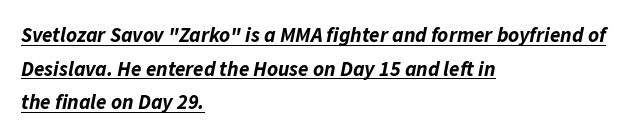
Q: Is the text bold? A: Yes.
Q: Is the text italic (slanted)? A: Yes, it leans right by about 11 degrees.
Q: Is the text underlined? A: Yes.
Q: How is the paragraph aligned? A: Left-aligned.
Q: Is the spacing between letters normal or unusually wide? A: Normal.
Q: Is the spacing between lines tight, normal or loose? A: Normal.
